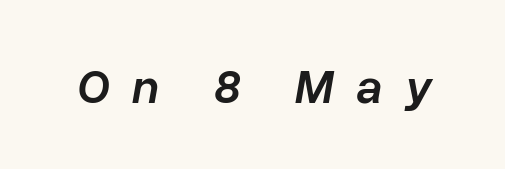
Decoration check: the copy has no underline. The whole block is typeset with a tilt. You could not count columns in this text — the font is proportionally spaced. In terms of weight, the rendering is demibold, just under bold. The tracking jumps out immediately: characters are airy and widely separated.
